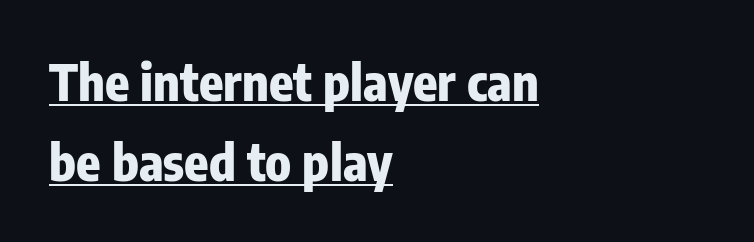
The image shows 50 px heavy, condensed sans-serif type, upright; set left-aligned, normal line spacing (1.61x), normal letter spacing, underlined; low stroke contrast and a medium x-height.
